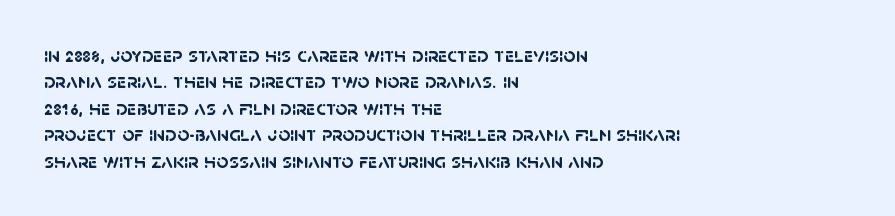
Q: Is the text bold? A: Yes.
Q: Is the text underlined? A: No.
Q: How is the paragraph aligned? A: Left-aligned.
Q: Is the spacing between letters normal or unusually wide? A: Normal.
Q: Is the spacing between lines tight, normal or loose? A: Normal.
